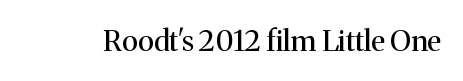
Q: Is the text bold? A: No.
Q: Is the text italic (slanted)? A: No, it is upright.
Q: Is the typeface a serif or a sans-serif typeface? A: Serif.
Q: Is the text underlined? A: No.
Q: Is the spacing between letters normal or unusually wide? A: Normal.
Q: Width (condensed, normal, or wide)? A: Normal.
Q: Stroke contrast? A: Medium.
Q: x-height? A: Medium.
Q: Monospaced? A: No.
